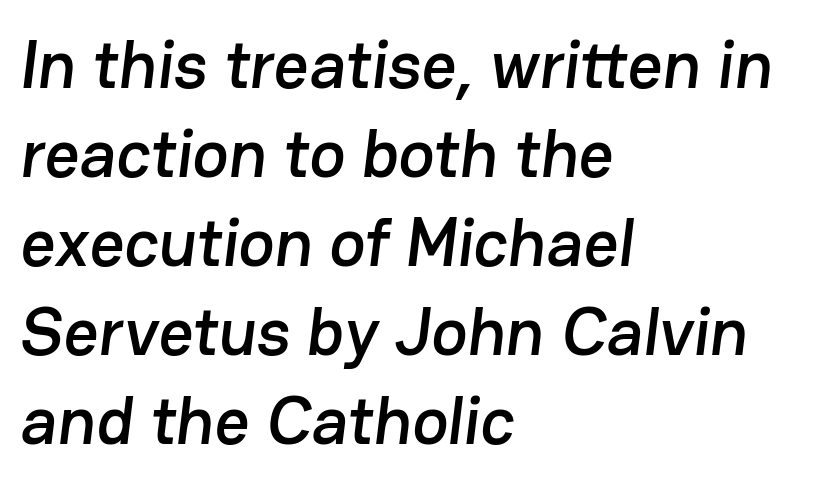
{"serif": "no", "width": "normal", "stroke_contrast": "low", "x_height": "medium", "monospaced": "no", "underline": "no", "align": "left", "line_spacing": "normal", "line_spacing_ratio": 1.31, "letter_spacing": "normal", "letter_spacing_em": 0.0, "glyph_px": 68}
